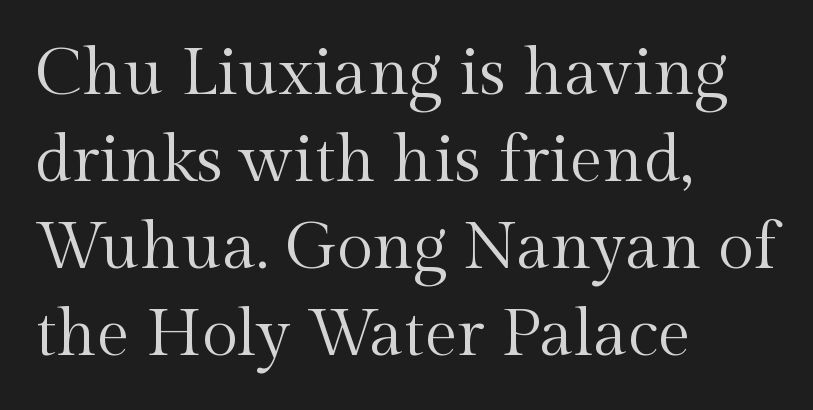
{"serif": "yes", "italic": "no", "bold": "no", "weight": "regular", "width": "normal", "x_height": "medium", "monospaced": "no", "underline": "no", "align": "left", "line_spacing": "normal", "line_spacing_ratio": 1.32, "letter_spacing": "normal", "letter_spacing_em": 0.0, "glyph_px": 66}
